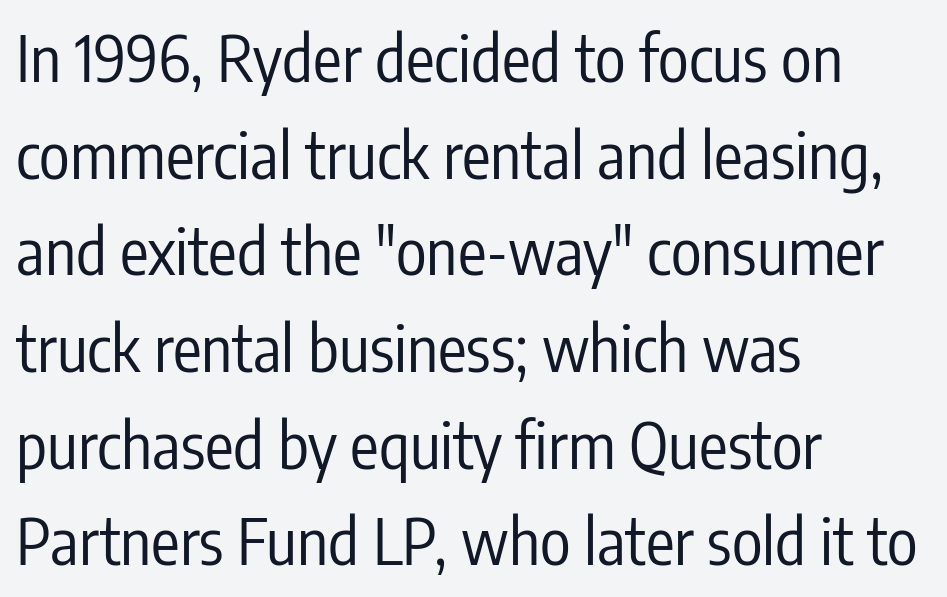
The image shows 64 px regular-weight, condensed sans-serif type, upright; set left-aligned, normal line spacing (1.51x), normal letter spacing, not underlined; low stroke contrast and a medium x-height.
